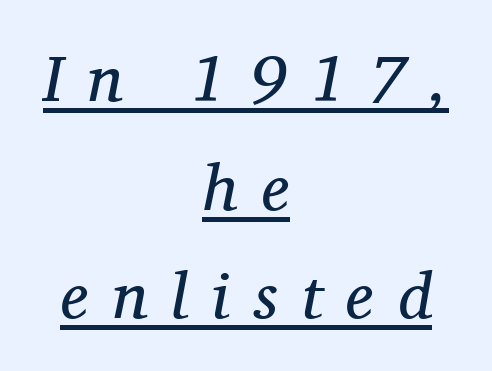
Is there much room between lines? A standard amount, neither cramped nor airy. This rendering features underlined lettering. Slanted lettering throughout. The passage shown is typed in a proportional face where columns would drift. Stems here are at most as thick as an everyday book face. Look at the tracking — it's clearly loosened, letters drifting apart.
